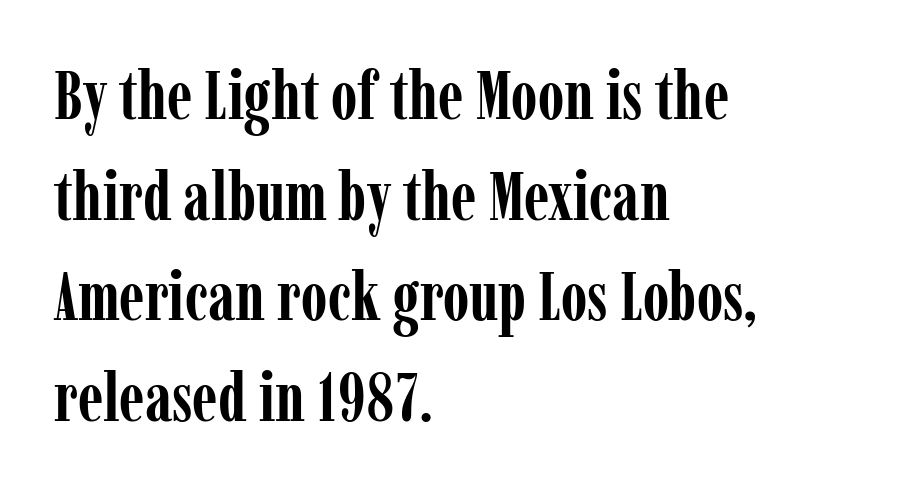
The image shows 68 px semibold, condensed serif type, upright; set left-aligned, normal line spacing (1.48x), normal letter spacing, not underlined; low stroke contrast and a medium x-height.
